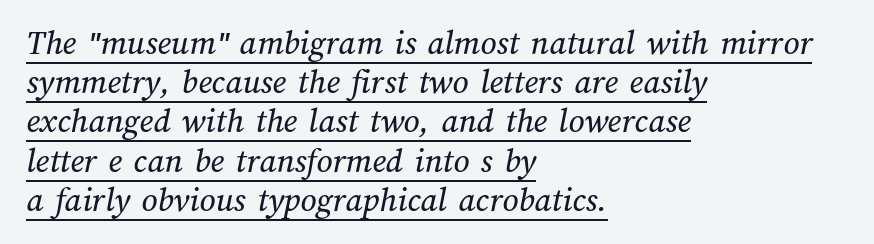
Q: Is the text underlined? A: Yes.
Q: How is the paragraph aligned? A: Left-aligned.
Q: Is the spacing between letters normal or unusually wide? A: Normal.
Q: Is the spacing between lines tight, normal or loose? A: Tight.
Q: Width (condensed, normal, or wide)? A: Normal.
Q: Stroke contrast? A: Medium.
Q: x-height? A: Medium.
Q: Monospaced? A: No.
